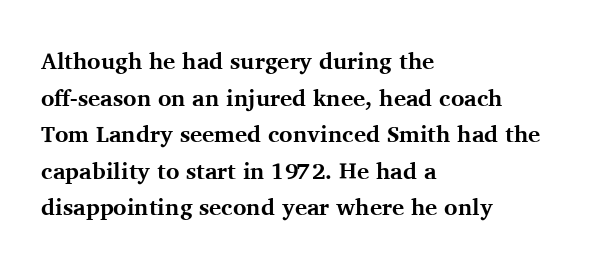
The image shows 23 px bold type, upright; set left-aligned, normal line spacing (1.59x), normal letter spacing, not underlined.
